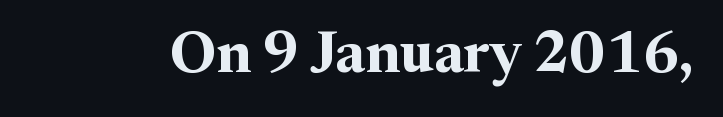
The image shows 58 px bold serif type, upright; set normal letter spacing, not underlined; medium stroke contrast and a medium x-height.
